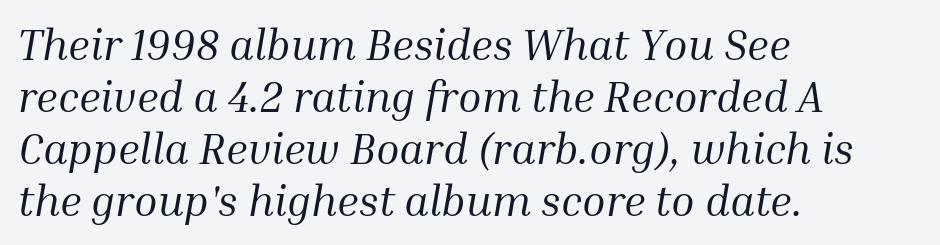
Q: Is the text bold? A: No.
Q: Is the text italic (slanted)? A: Yes, it leans right by about 10 degrees.
Q: Is the typeface a serif or a sans-serif typeface? A: Serif.
Q: Is the text underlined? A: No.
Q: How is the paragraph aligned? A: Left-aligned.
Q: Is the spacing between letters normal or unusually wide? A: Normal.
Q: Width (condensed, normal, or wide)? A: Normal.
Q: Stroke contrast? A: Medium.
Q: x-height? A: Medium.
Q: Monospaced? A: No.
